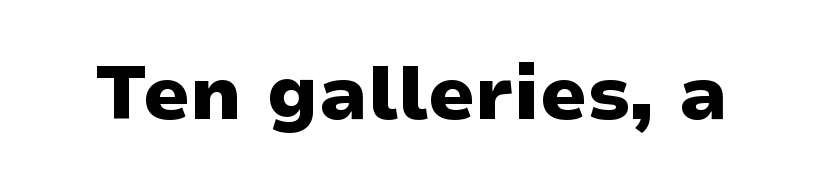
Does extra space separate the letters? No, they use regular spacing. A full-strength bold gives these letters their thick strokes. Designer's note — italics off, roman on. Letterform terminals end flat and unadorned throughout the passage. Think of a printed novel: that variable character pitch is what you see here.
